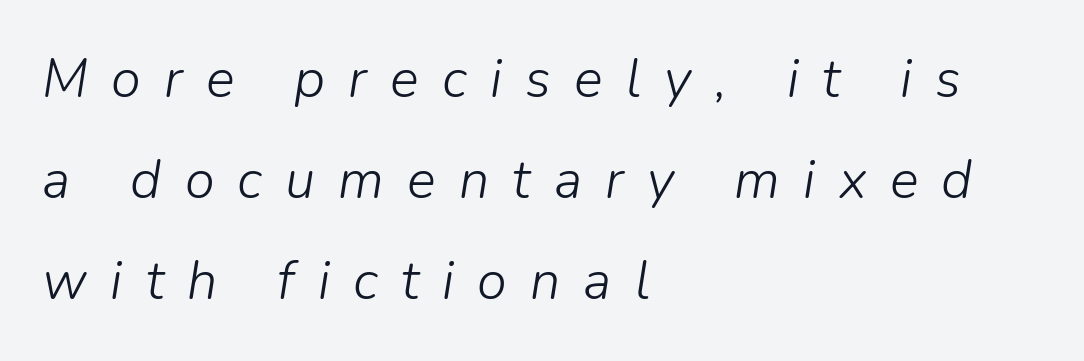
{"italic": "yes", "lean": "right", "slant_degrees": 9, "bold": "no", "weight": "light", "width": "normal", "stroke_contrast": "low", "x_height": "medium", "monospaced": "no", "underline": "no", "align": "left", "line_spacing_ratio": 1.87, "letter_spacing": "wide", "letter_spacing_em": 0.43, "glyph_px": 54}
